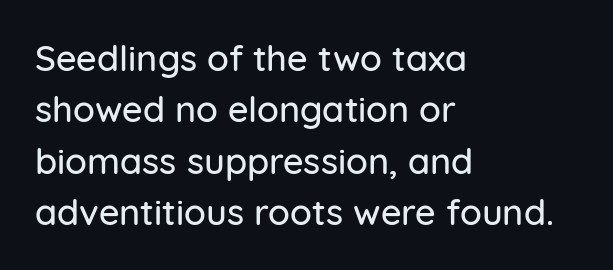
The image shows 36 px sans-serif type, upright; set left-aligned, normal line spacing (1.43x), normal letter spacing, not underlined; low stroke contrast and a medium x-height.
